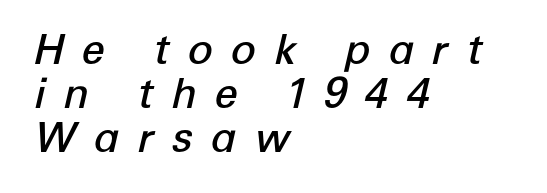
Here the designer chose a conventional face with non-uniform glyph widths. Its strokes are somewhat broadened, the hallmark of semibold type. Yep, that's italic — everything's leaning. The glyphs are unaccompanied by any horizontal stroke below them. Line beginnings align vertically; line endings do not.
